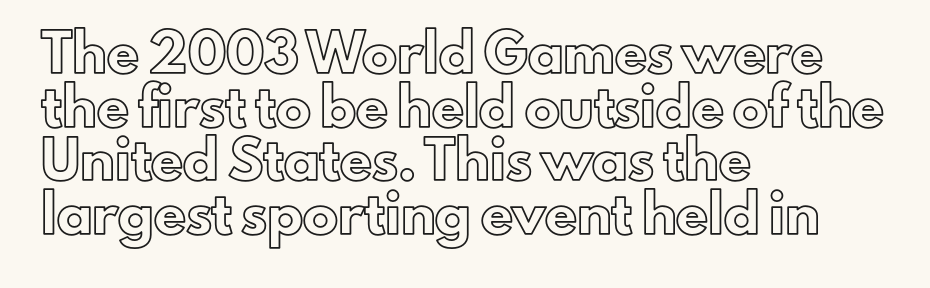
The rendering uses natural spacing where letterforms have individual widths. The specimen reads as upright at a glance. Is the letter spacing exaggerated? No — it looks like the ordinary default. Bare-footed words on every line.
